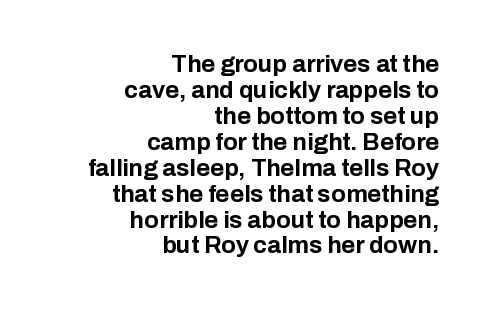
Q: Is the text bold? A: Yes.
Q: Is the text italic (slanted)? A: No, it is upright.
Q: Is the text underlined? A: No.
Q: How is the paragraph aligned? A: Right-aligned.
Q: Is the spacing between letters normal or unusually wide? A: Normal.
Q: Is the spacing between lines tight, normal or loose? A: Tight.
